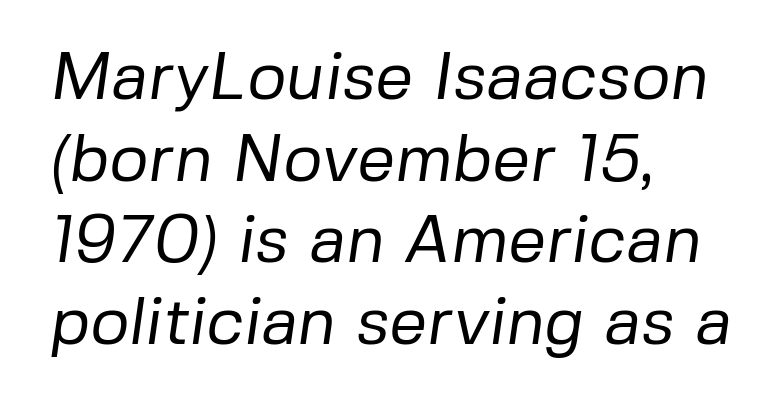
{"serif": "no", "bold": "no", "weight": "regular", "width": "normal", "stroke_contrast": "low", "x_height": "medium", "monospaced": "no", "underline": "no", "align": "left", "line_spacing_ratio": 1.22, "letter_spacing": "normal", "letter_spacing_em": 0.0, "glyph_px": 67}
